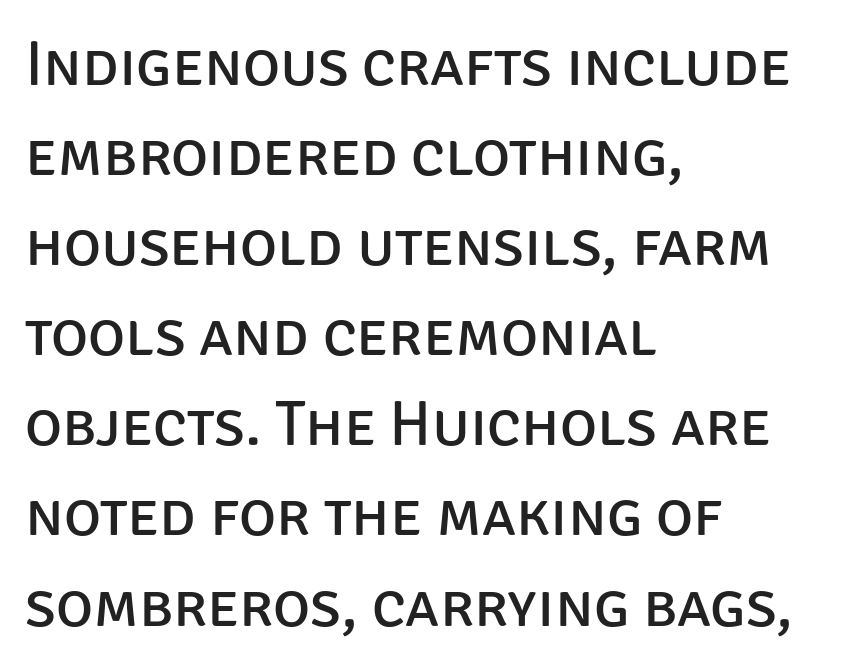
Q: Is the text bold? A: No.
Q: Is the text italic (slanted)? A: No, it is upright.
Q: Is the typeface a serif or a sans-serif typeface? A: Sans-serif.
Q: Is the text underlined? A: No.
Q: How is the paragraph aligned? A: Left-aligned.
Q: Is the spacing between letters normal or unusually wide? A: Normal.
Q: Is the spacing between lines tight, normal or loose? A: Normal.
Q: Width (condensed, normal, or wide)? A: Normal.
Q: Stroke contrast? A: Low.
Q: x-height? A: Large.
Q: Monospaced? A: No.
